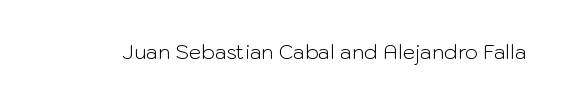
{"italic": "no", "bold": "no", "underline": "no", "letter_spacing": "normal", "letter_spacing_em": 0.0, "glyph_px": 20}
